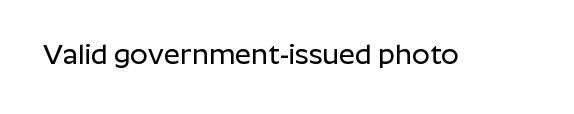
{"serif": "no", "italic": "no", "width": "normal", "stroke_contrast": "low", "x_height": "medium", "monospaced": "no", "underline": "no", "letter_spacing": "normal", "letter_spacing_em": 0.0, "glyph_px": 28}
